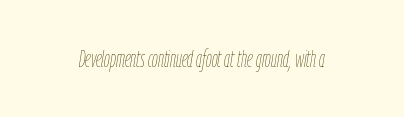
Q: Is the text bold? A: No.
Q: Is the text italic (slanted)? A: Yes, it leans right by about 9 degrees.
Q: Is the text underlined? A: No.
Q: Is the spacing between letters normal or unusually wide? A: Normal.
